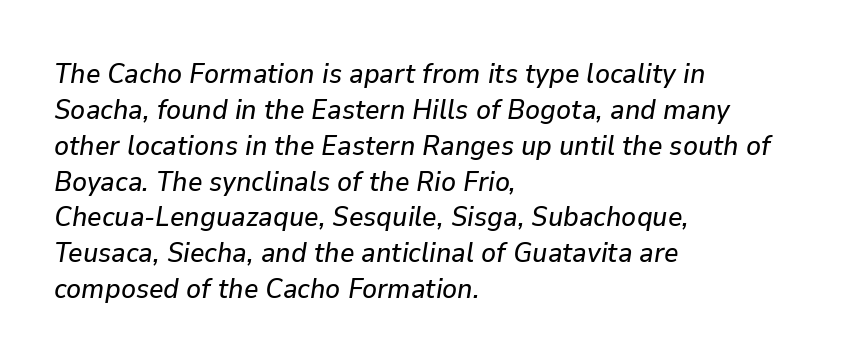
Q: Is the text italic (slanted)? A: Yes, it leans right by about 9 degrees.
Q: Is the text underlined? A: No.
Q: How is the paragraph aligned? A: Left-aligned.
Q: Is the spacing between letters normal or unusually wide? A: Normal.
Q: Is the spacing between lines tight, normal or loose? A: Normal.
Q: Width (condensed, normal, or wide)? A: Normal.
Q: Stroke contrast? A: Low.
Q: x-height? A: Medium.
Q: Monospaced? A: No.
